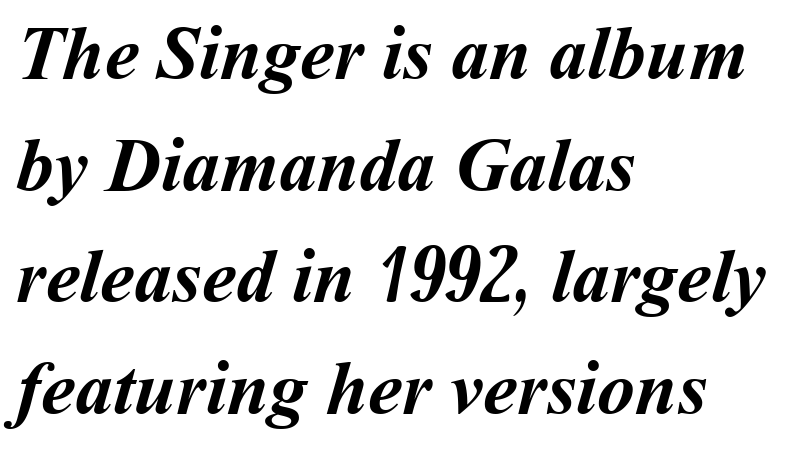
Q: Is the text bold? A: Yes.
Q: Is the text underlined? A: No.
Q: How is the paragraph aligned? A: Left-aligned.
Q: Is the spacing between letters normal or unusually wide? A: Normal.
Q: Is the spacing between lines tight, normal or loose? A: Normal.
Q: Width (condensed, normal, or wide)? A: Normal.
Q: Stroke contrast? A: Medium.
Q: x-height? A: Medium.
Q: Monospaced? A: No.
